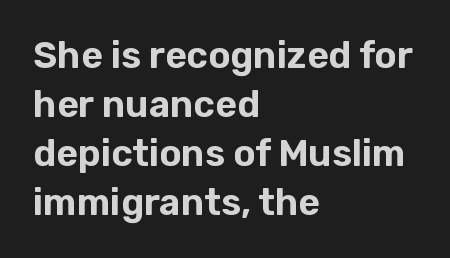
{"serif": "no", "italic": "no", "width": "normal", "stroke_contrast": "low", "x_height": "medium", "monospaced": "no", "underline": "no", "align": "left", "line_spacing": "normal", "line_spacing_ratio": 1.32, "letter_spacing": "normal", "letter_spacing_em": 0.0, "glyph_px": 37}
